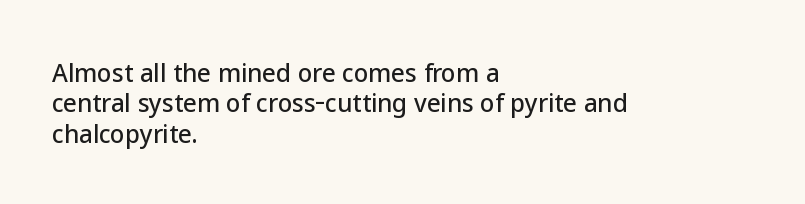
Q: Is the text italic (slanted)? A: No, it is upright.
Q: Is the text underlined? A: No.
Q: How is the paragraph aligned? A: Left-aligned.
Q: Is the spacing between letters normal or unusually wide? A: Normal.
Q: Is the spacing between lines tight, normal or loose? A: Normal.
